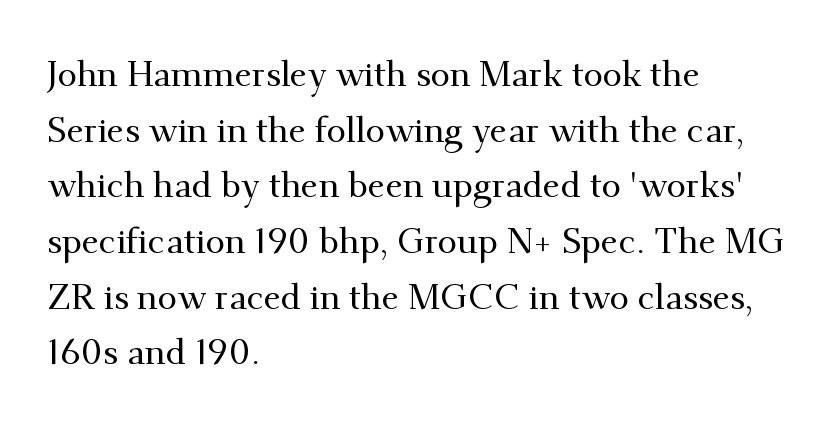
The image shows 35 px serif type, upright; set left-aligned, normal line spacing (1.59x), normal letter spacing, not underlined; medium stroke contrast and a small x-height.
